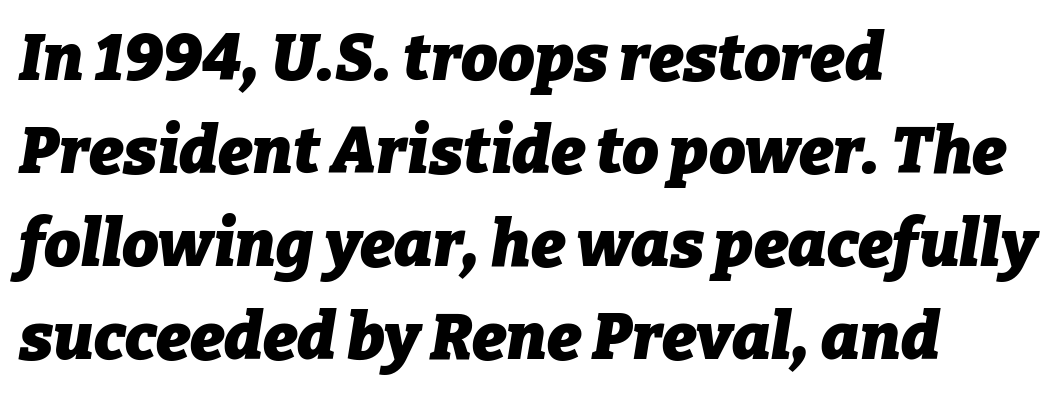
Style check: oblique. Notice how descenders clear the ascenders below comfortably — that's standard leading. Stroke thickness is high; the sample reads as a true bold. Proportional: the letters do not fall into vertical columns. Words appear dense and cohesive because spacing is normal.
